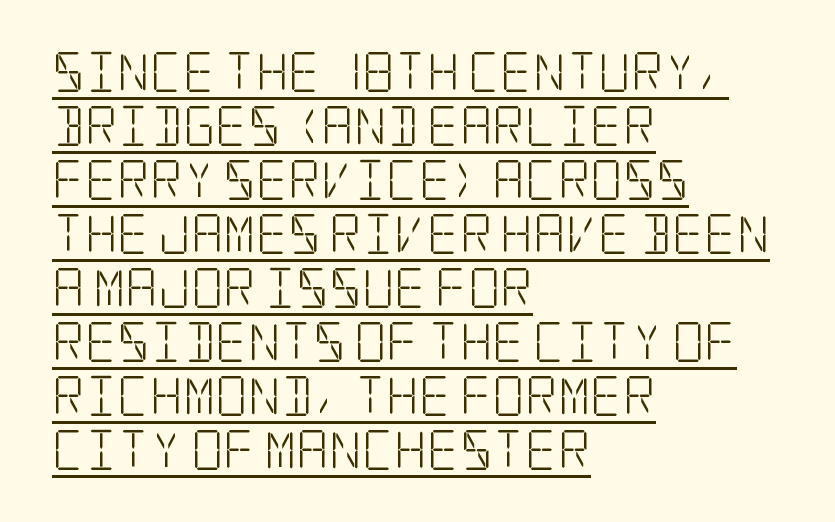
Reading down the column, the eye jumps a familiar distance to each next line. Upright lettering throughout. Emphasis is given by a line drawn under the lettering. Words appear dense and cohesive because spacing is normal. One-word summary of the alignment: left. This is not heavy type; no bold has been used.
